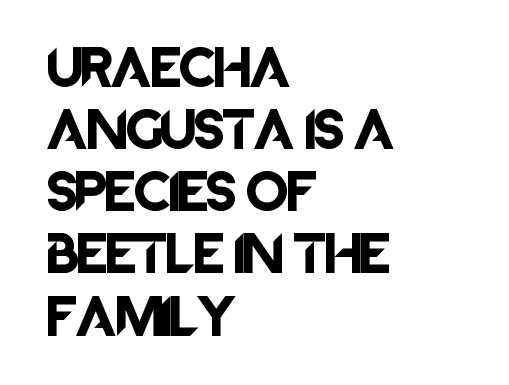
Is this a fixed-width face? No — the glyphs have proportional, varying widths. Serifs: no, the terminals of the letterforms are clean. Is the block centered? No — it sits flush against the left margin. No italicization has been applied; the sample stays upright.
